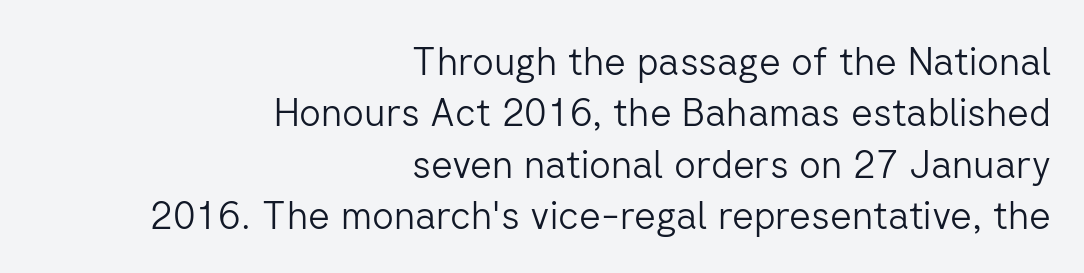
Q: Is the text bold? A: No.
Q: Is the text italic (slanted)? A: No, it is upright.
Q: Is the typeface a serif or a sans-serif typeface? A: Sans-serif.
Q: Is the text underlined? A: No.
Q: How is the paragraph aligned? A: Right-aligned.
Q: Is the spacing between letters normal or unusually wide? A: Normal.
Q: Is the spacing between lines tight, normal or loose? A: Normal.
Q: Width (condensed, normal, or wide)? A: Normal.
Q: Stroke contrast? A: Low.
Q: x-height? A: Medium.
Q: Monospaced? A: No.
